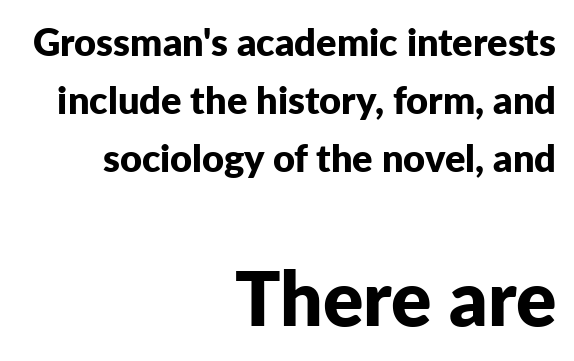
Q: Is the text bold? A: Yes.
Q: Is the text italic (slanted)? A: No, it is upright.
Q: Is the typeface a serif or a sans-serif typeface? A: Sans-serif.
Q: Is the text underlined? A: No.
Q: How is the paragraph aligned? A: Right-aligned.
Q: Is the spacing between letters normal or unusually wide? A: Normal.
Q: Is the spacing between lines tight, normal or loose? A: Normal.
Q: Which block of text is set in a larger size, the first (top) or the second (bottom)? A: The second (bottom) one.
Q: Width (condensed, normal, or wide)? A: Normal.
Q: Stroke contrast? A: Low.
Q: x-height? A: Medium.
Q: Monospaced? A: No.
